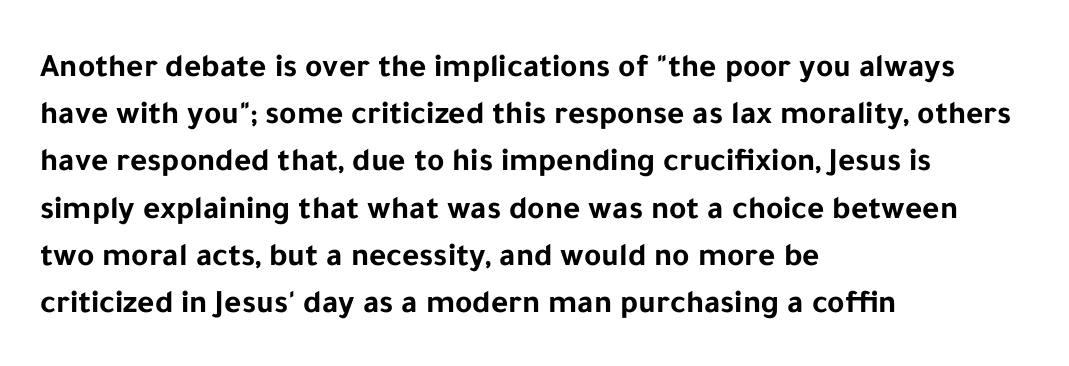
The image shows 33 px bold sans-serif type, upright; set left-aligned, normal line spacing (1.43x), normal letter spacing, not underlined; low stroke contrast and a medium x-height.
